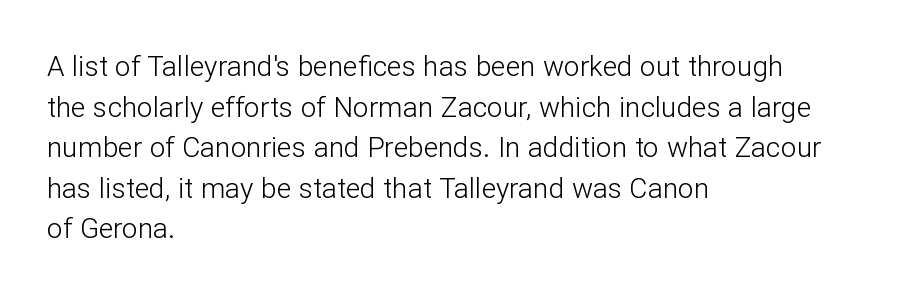
Bare-footed words on every line. You could not count columns in this text — the font is proportionally spaced. Which margin do the lines hug? The left one — the right edge is uneven. Ink coverage per letter is moderate at most.
